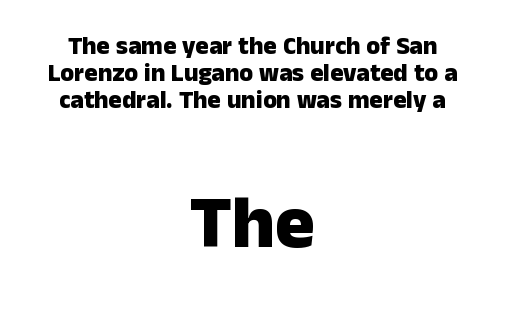
Where is the straight margin? There isn't one; the lines are centered. Ordinary non-slanted type is in use. Nothing unusual about the tracking: characters are spaced as the font intends. Quick note: interline space is minimal.
